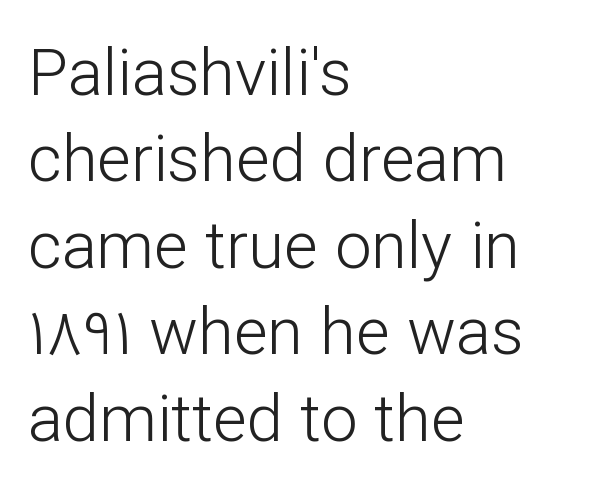
A typesetter would call this proportional, since set widths differ per character. The line-height multiplier appears to be the usual default. Typeset ragged right — the left edge is the straight one. The letters look calm and open, with moderate or lighter stems.
